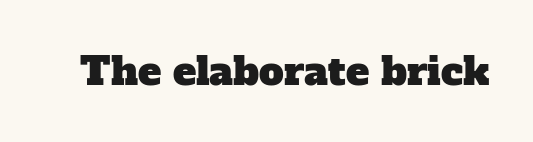
{"serif": "yes", "width": "normal", "stroke_contrast": "low", "x_height": "medium", "monospaced": "no", "underline": "no", "letter_spacing": "normal", "letter_spacing_em": 0.0, "glyph_px": 39}
